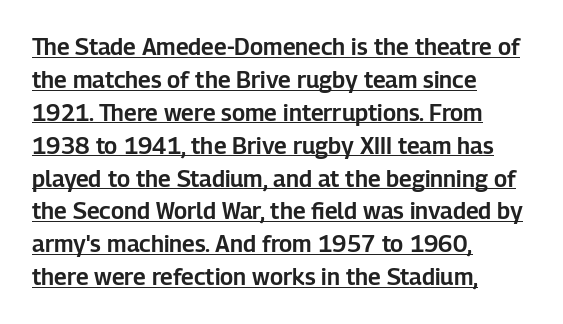
Q: Is the text italic (slanted)? A: No, it is upright.
Q: Is the text underlined? A: Yes.
Q: How is the paragraph aligned? A: Left-aligned.
Q: Is the spacing between letters normal or unusually wide? A: Normal.
Q: Is the spacing between lines tight, normal or loose? A: Normal.
